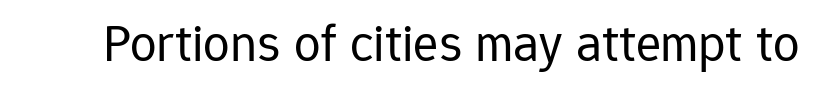
No feet cap the strokes, marking this as sans-serif type. How are the letters spaced? Ordinarily, with no added tracking. Heft: none added — not bold. These lines are rendered in a variable-pitch font.
